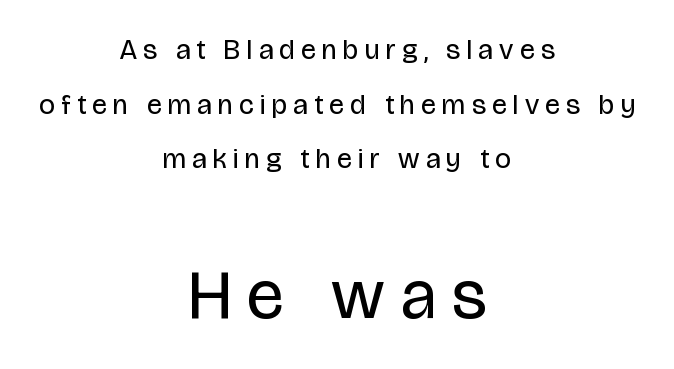
{"serif": "no", "italic": "no", "bold": "no", "weight": "regular", "width": "condensed", "stroke_contrast": "low", "x_height": "large", "monospaced": "no", "underline": "no", "align": "center", "line_spacing": "loose", "line_spacing_ratio": 1.95, "letter_spacing": "wide", "letter_spacing_em": 0.23, "larger_block": "second", "size_ratio": 2.5, "glyph_px": 70}
